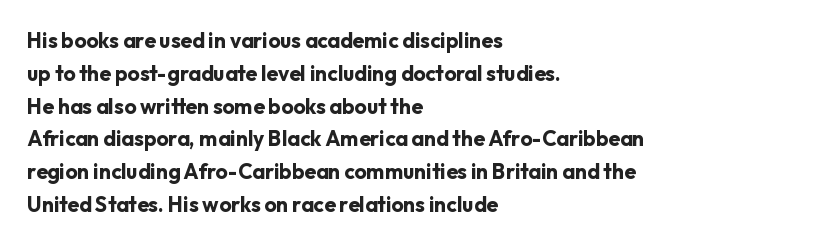
Weight check: bold — yes, fully. This rendering features lettering with no underline. This is the regular roman posture of the typeface. Is there much room between lines? A standard amount, neither cramped nor airy. No extra tracking has been applied to these lines. The rag falls on the right side of this text block.
